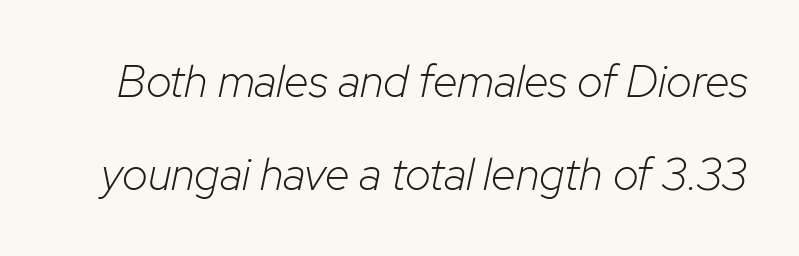
The image shows 45 px light type, italic (leaning right); set loose line spacing (2.07x), normal letter spacing, not underlined; low stroke contrast and a medium x-height.
